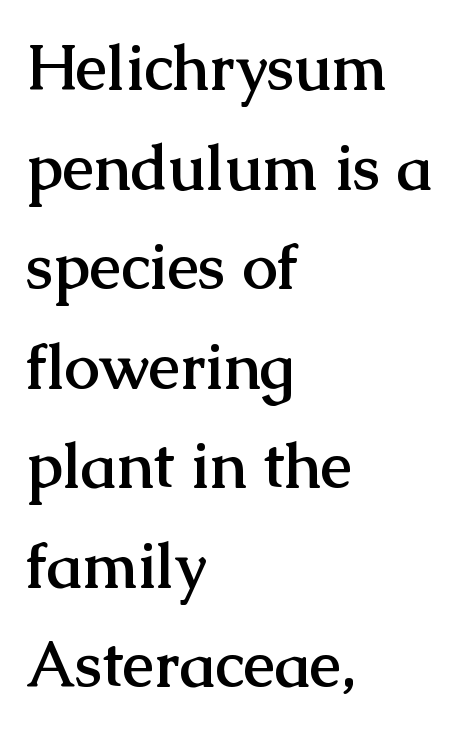
The image shows 63 px semibold serif type, upright; set left-aligned, normal line spacing (1.58x), normal letter spacing, not underlined; medium stroke contrast and a medium x-height.
